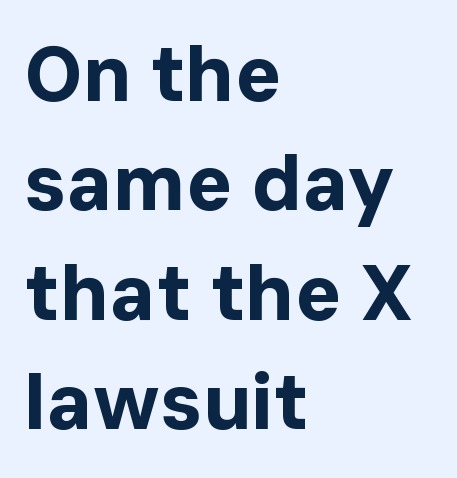
{"serif": "no", "italic": "no", "bold": "yes", "weight": "bold", "width": "normal", "stroke_contrast": "low", "x_height": "medium", "monospaced": "no", "underline": "no", "align": "left", "line_spacing": "normal", "line_spacing_ratio": 1.42, "letter_spacing": "normal", "letter_spacing_em": 0.0, "glyph_px": 77}
